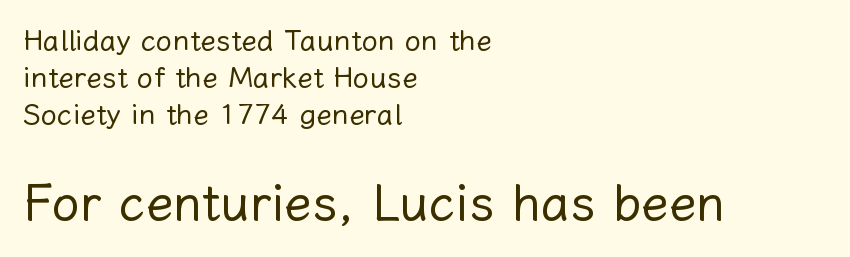
The image shows 50 px regular-weight type, upright; set left-aligned, normal line spacing (1.27x), normal letter spacing, not underlined; the second (bottom) block is 1.72x larger; low stroke contrast and a medium x-height.
